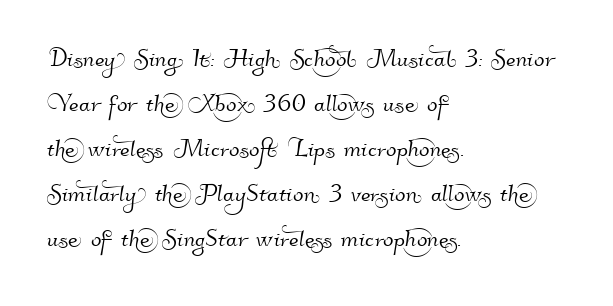
Q: Is the typeface a serif or a sans-serif typeface? A: Sans-serif.
Q: Is the text underlined? A: No.
Q: How is the paragraph aligned? A: Left-aligned.
Q: Is the spacing between letters normal or unusually wide? A: Normal.
Q: Is the spacing between lines tight, normal or loose? A: Normal.
Q: Width (condensed, normal, or wide)? A: Normal.
Q: Stroke contrast? A: High.
Q: x-height? A: Small.
Q: Monospaced? A: No.
